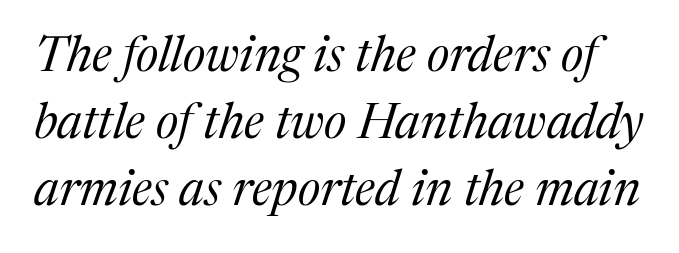
The strip under each line holds only bare page. The passage shown is not bold in any degree. Tracking value appears to be zero — textbook default spacing. To sum up the face: it has serifs.
